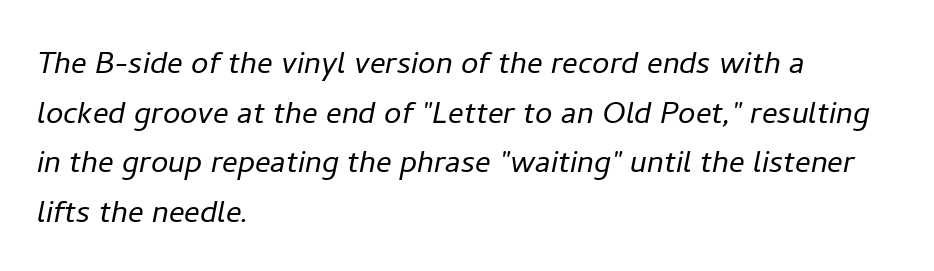
Q: Is the text bold? A: No.
Q: Is the text italic (slanted)? A: Yes, it leans right by about 11 degrees.
Q: Is the text underlined? A: No.
Q: How is the paragraph aligned? A: Left-aligned.
Q: Is the spacing between letters normal or unusually wide? A: Normal.
Q: Is the spacing between lines tight, normal or loose? A: Normal.
Q: Width (condensed, normal, or wide)? A: Normal.
Q: Stroke contrast? A: Low.
Q: x-height? A: Medium.
Q: Monospaced? A: No.
